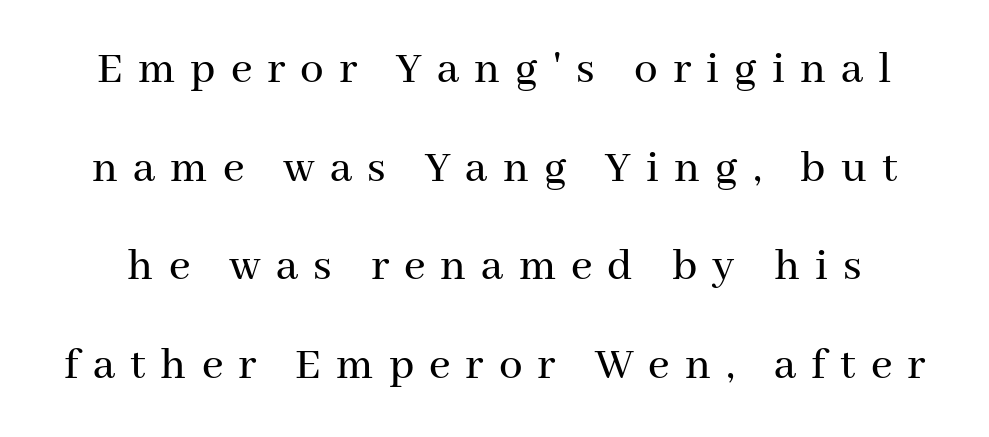
The image shows 47 px serif type, upright; set loose line spacing (2.1x), unusually wide letter spacing (+0.32 em), not underlined; medium stroke contrast and a medium x-height.
